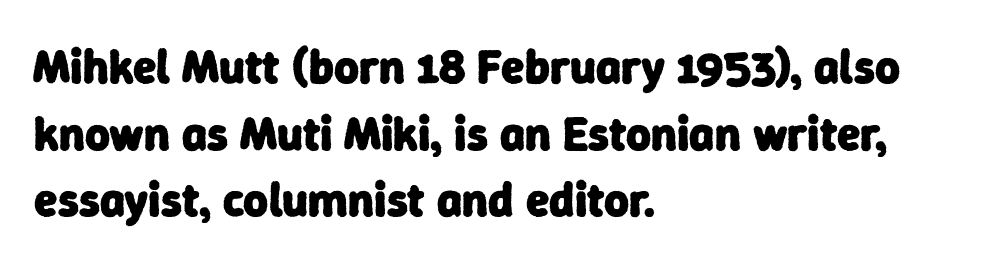
{"serif": "no", "bold": "yes", "weight": "heavy", "width": "normal", "stroke_contrast": "low", "x_height": "medium", "monospaced": "no", "underline": "no", "align": "left", "line_spacing": "normal", "line_spacing_ratio": 1.39, "letter_spacing": "normal", "letter_spacing_em": 0.0, "glyph_px": 48}
